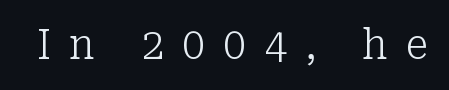
Q: Is the text bold? A: No.
Q: Is the text italic (slanted)? A: No, it is upright.
Q: Is the typeface a serif or a sans-serif typeface? A: Serif.
Q: Is the text underlined? A: No.
Q: Is the spacing between letters normal or unusually wide? A: Unusually wide.
Q: Width (condensed, normal, or wide)? A: Normal.
Q: Stroke contrast? A: Low.
Q: x-height? A: Medium.
Q: Monospaced? A: No.
